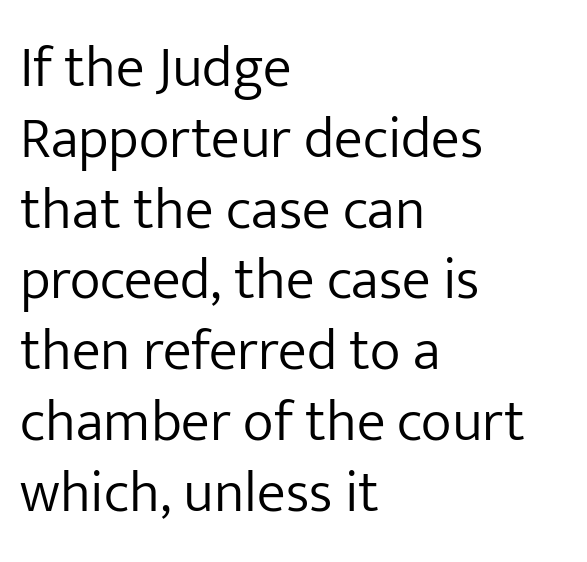
The image shows 58 px light sans-serif type, upright; set left-aligned, line spacing 1.22x, normal letter spacing, not underlined; low stroke contrast and a medium x-height.
